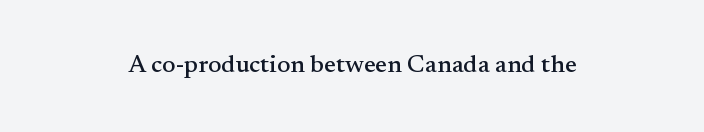
If you drew a line through each stem, it would be perfectly vertical. Characters follow at the spacing the type designer built in. The words here are not underlined.
